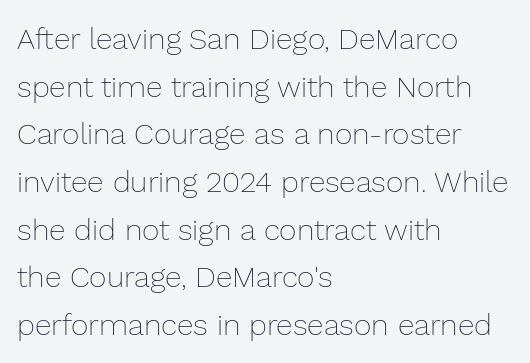
Reading down the column, the eye jumps a familiar distance to each next line. You could call the tracking neutral — neither tight nor loose. Characters remain perfectly vertical along every line. Spacing verdict: proportional, widths tailored to each character.
